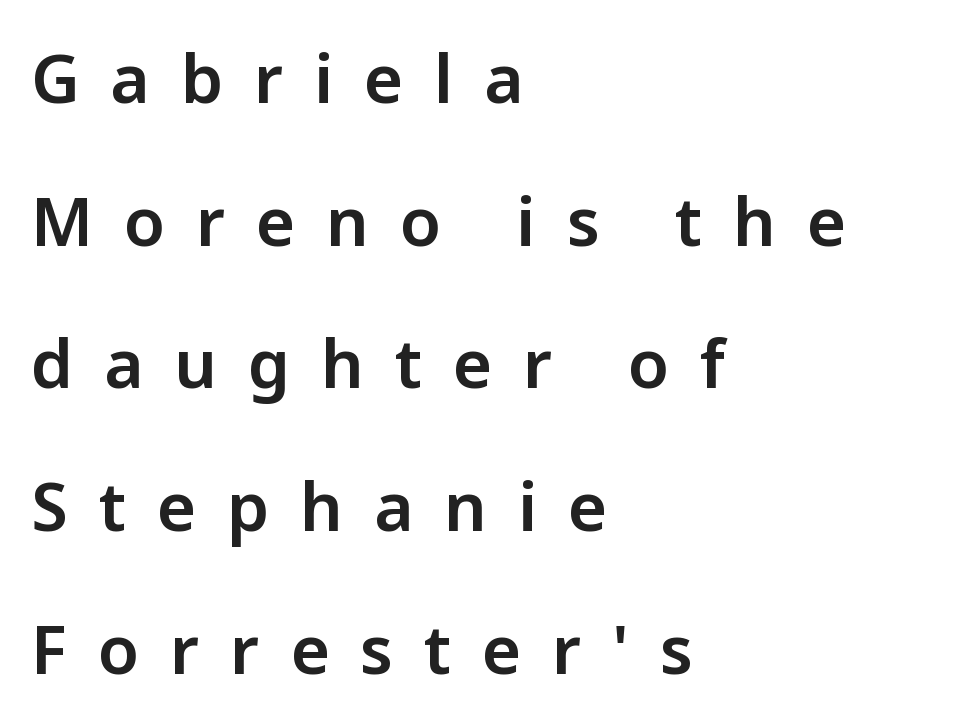
Q: Is the text italic (slanted)? A: No, it is upright.
Q: Is the typeface a serif or a sans-serif typeface? A: Sans-serif.
Q: Is the text underlined? A: No.
Q: How is the paragraph aligned? A: Left-aligned.
Q: Is the spacing between letters normal or unusually wide? A: Unusually wide.
Q: Is the spacing between lines tight, normal or loose? A: Loose.
Q: Width (condensed, normal, or wide)? A: Normal.
Q: Stroke contrast? A: Low.
Q: x-height? A: Medium.
Q: Monospaced? A: No.
